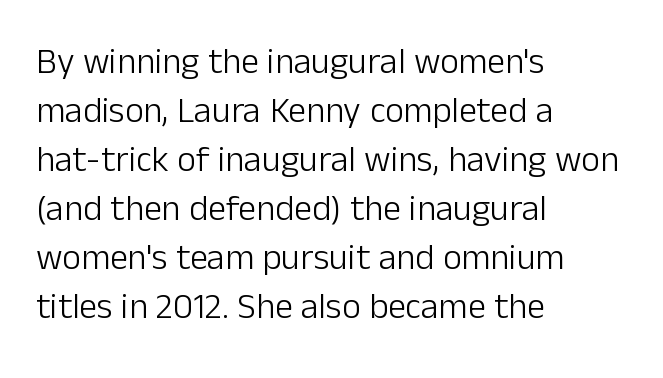
The image shows 36 px light sans-serif type, upright; set left-aligned, normal line spacing (1.36x), normal letter spacing, not underlined; low stroke contrast and a medium x-height.
